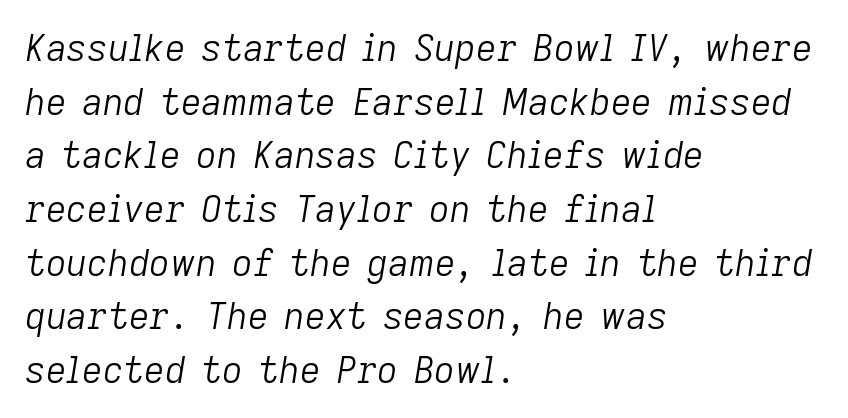
{"italic": "yes", "lean": "right", "slant_degrees": 9, "bold": "no", "weight": "light", "width": "normal", "stroke_contrast": "low", "x_height": "medium", "monospaced": "no", "underline": "no", "align": "left", "line_spacing": "normal", "line_spacing_ratio": 1.49, "letter_spacing": "normal", "letter_spacing_em": 0.0, "glyph_px": 36}
